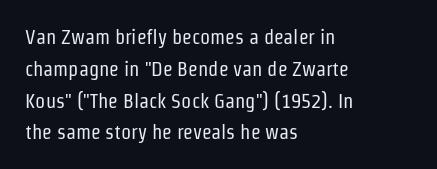
Q: Is the text bold? A: No.
Q: Is the text italic (slanted)? A: No, it is upright.
Q: Is the text underlined? A: No.
Q: How is the paragraph aligned? A: Left-aligned.
Q: Is the spacing between letters normal or unusually wide? A: Normal.
Q: Is the spacing between lines tight, normal or loose? A: Normal.
